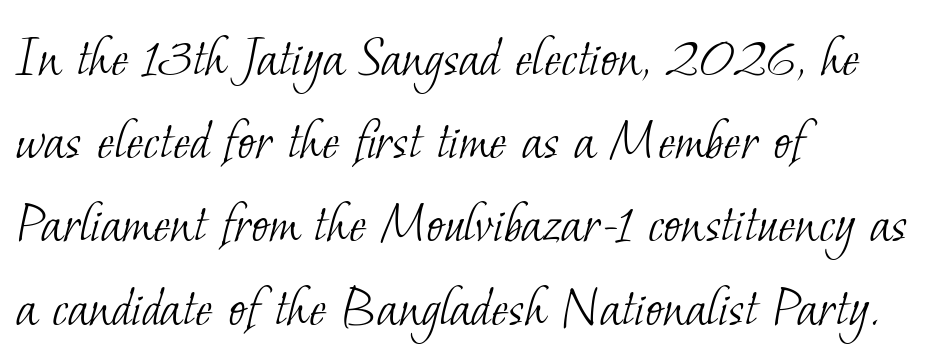
Honestly, the letter spacing is just normal — you wouldn't notice it. The weight would be labelled regular, book, light, or lighter still. Old-style or modern, the face here clearly has serifs. Does the copy run flush right? No — it runs flush left. Each letter keeps its own natural width here, so spacing adapts to shape. The foot of each line stays bare and open.
